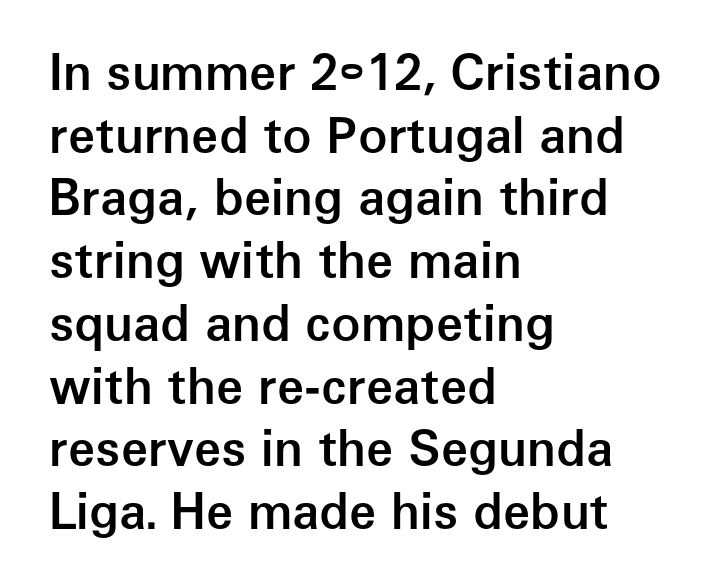
Font category for this specimen: sans-serif. Posture: straight, roman, zero tilt. Each glyph is drawn with semibold strokes, heavier than normal yet not fully bold. Each letter keeps its own natural width here, so spacing adapts to shape.
